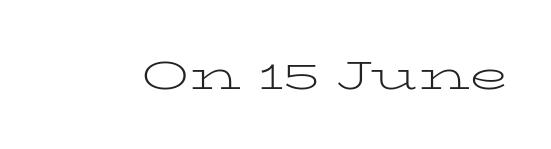
The image shows 40 px light, wide serif type, upright; set normal letter spacing, not underlined; low stroke contrast and a medium x-height.
